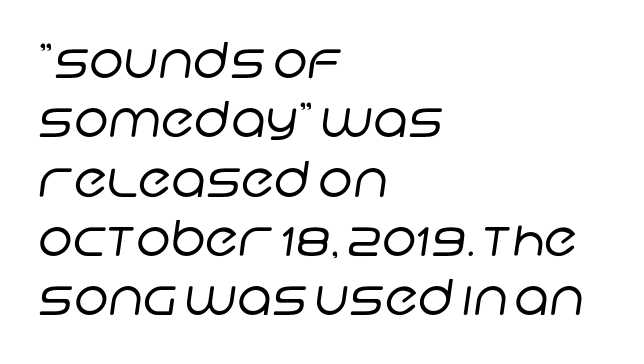
{"serif": "no", "bold": "no", "weight": "regular", "width": "normal", "stroke_contrast": "low", "x_height": "large", "monospaced": "no", "underline": "no", "align": "left", "line_spacing_ratio": 1.21, "letter_spacing": "normal", "letter_spacing_em": 0.0, "glyph_px": 49}
